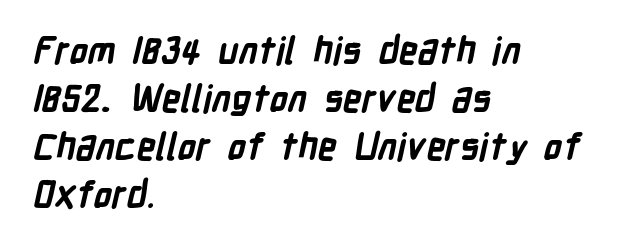
{"serif": "no", "bold": "yes", "weight": "bold", "width": "condensed", "stroke_contrast": "low", "x_height": "medium", "monospaced": "no", "underline": "no", "align": "left", "line_spacing": "normal", "line_spacing_ratio": 1.3, "letter_spacing": "normal", "letter_spacing_em": 0.0, "glyph_px": 37}
